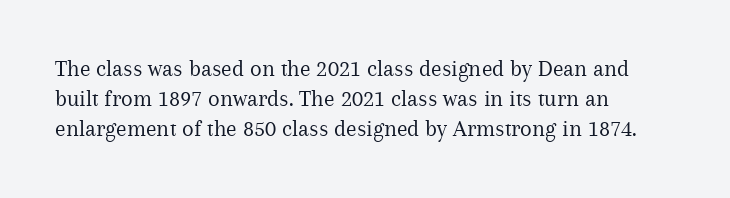
The image shows 24 px text type, upright; set left-aligned, normal line spacing (1.26x), normal letter spacing, not underlined.
